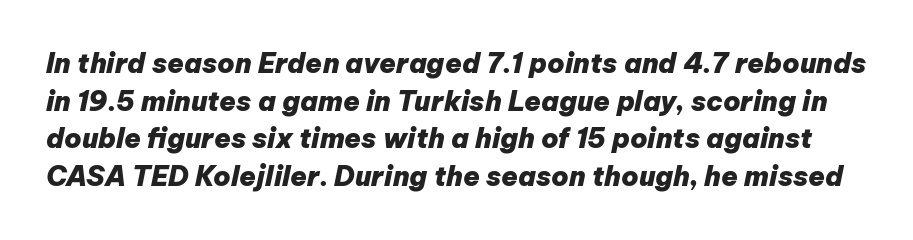
{"italic": "yes", "lean": "right", "slant_degrees": 12, "bold": "yes", "underline": "no", "line_spacing": "normal", "line_spacing_ratio": 1.39, "letter_spacing": "normal", "letter_spacing_em": 0.0, "glyph_px": 27}
